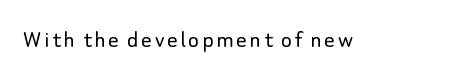
The image shows 26 px text type, upright; set not underlined.
